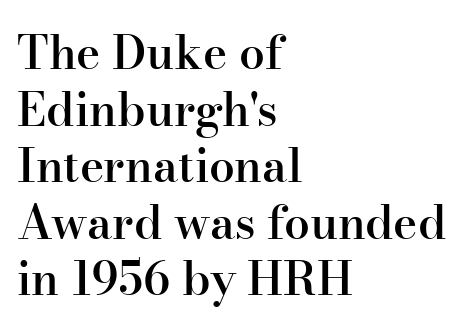
The face used here is proportionally spaced, like ordinary book or web type. A serif font was chosen for this passage. Beneath every word, the page is bare. Typesetter's note: demi weight, one step under bold.
